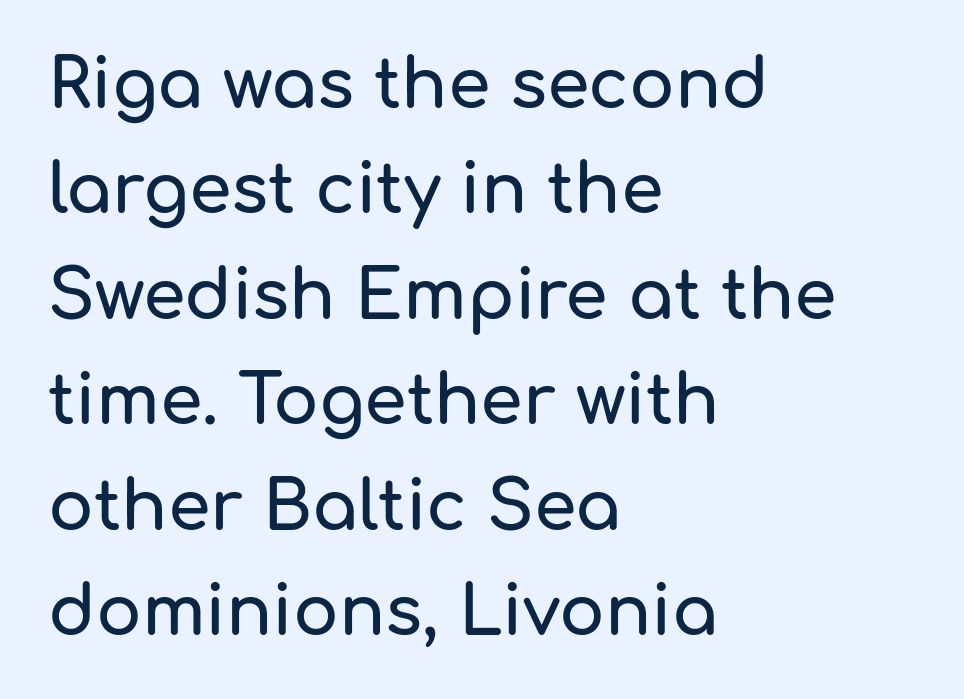
{"serif": "no", "italic": "no", "width": "normal", "stroke_contrast": "low", "x_height": "medium", "monospaced": "no", "underline": "no", "align": "left", "line_spacing": "normal", "line_spacing_ratio": 1.55, "letter_spacing": "normal", "letter_spacing_em": 0.0, "glyph_px": 68}
